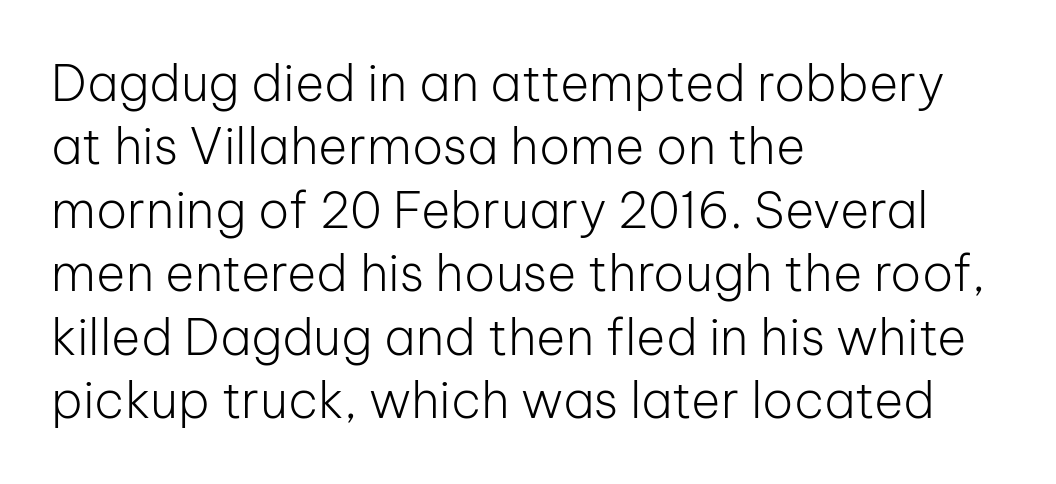
{"serif": "no", "italic": "no", "bold": "no", "weight": "light", "width": "normal", "stroke_contrast": "low", "x_height": "medium", "monospaced": "no", "underline": "no", "align": "left", "line_spacing": "normal", "line_spacing_ratio": 1.27, "letter_spacing": "normal", "letter_spacing_em": 0.0, "glyph_px": 50}
